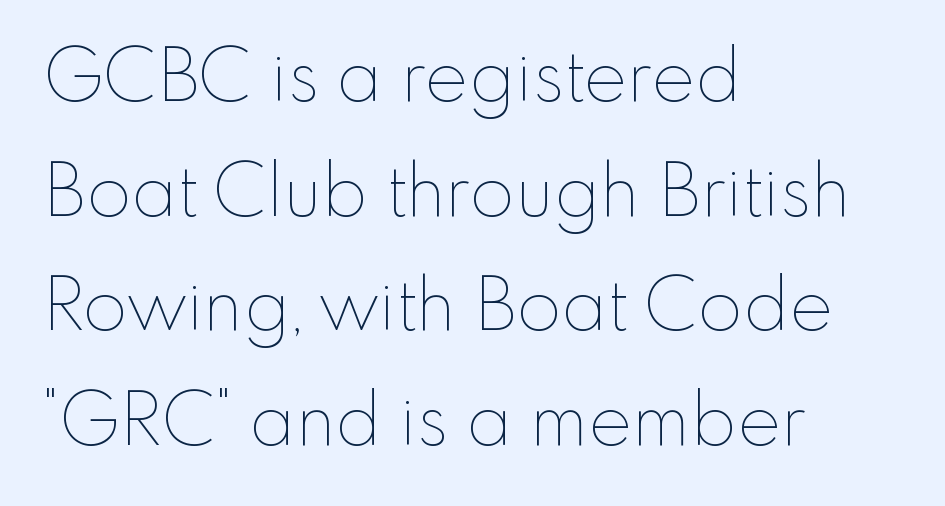
Q: Is the text bold? A: No.
Q: Is the text italic (slanted)? A: No, it is upright.
Q: Is the text underlined? A: No.
Q: How is the paragraph aligned? A: Left-aligned.
Q: Is the spacing between letters normal or unusually wide? A: Normal.
Q: Is the spacing between lines tight, normal or loose? A: Normal.
Q: Width (condensed, normal, or wide)? A: Normal.
Q: Stroke contrast? A: Low.
Q: x-height? A: Small.
Q: Monospaced? A: No.
